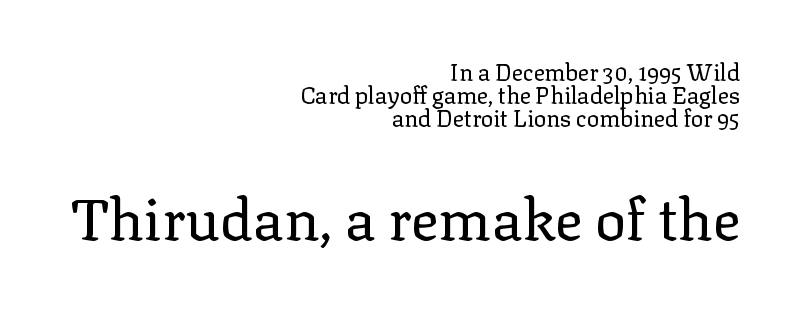
The image shows 58 px regular-weight serif type, upright; set right-aligned, tight line spacing (0.99x), normal letter spacing, not underlined; the second (bottom) block is 2.52x larger; low stroke contrast and a medium x-height.
